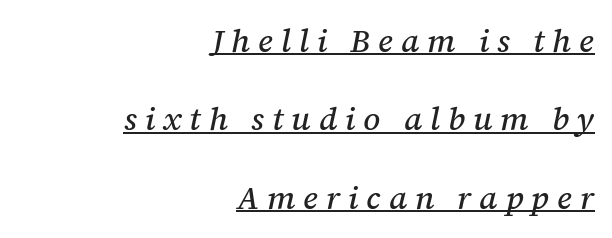
Q: Is the text italic (slanted)? A: Yes, it leans right by about 12 degrees.
Q: Is the typeface a serif or a sans-serif typeface? A: Serif.
Q: Is the text underlined? A: Yes.
Q: How is the paragraph aligned? A: Right-aligned.
Q: Is the spacing between letters normal or unusually wide? A: Unusually wide.
Q: Is the spacing between lines tight, normal or loose? A: Loose.
Q: Width (condensed, normal, or wide)? A: Normal.
Q: Stroke contrast? A: Medium.
Q: x-height? A: Medium.
Q: Monospaced? A: No.
